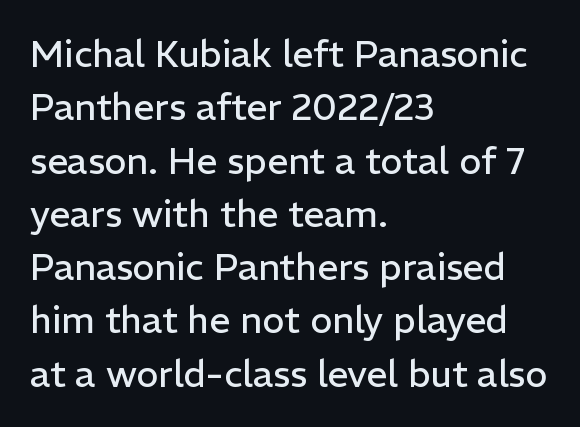
{"serif": "no", "italic": "no", "bold": "no", "weight": "regular", "width": "normal", "stroke_contrast": "low", "x_height": "medium", "monospaced": "no", "underline": "no", "align": "left", "line_spacing": "normal", "line_spacing_ratio": 1.44, "letter_spacing": "normal", "letter_spacing_em": 0.0, "glyph_px": 37}
